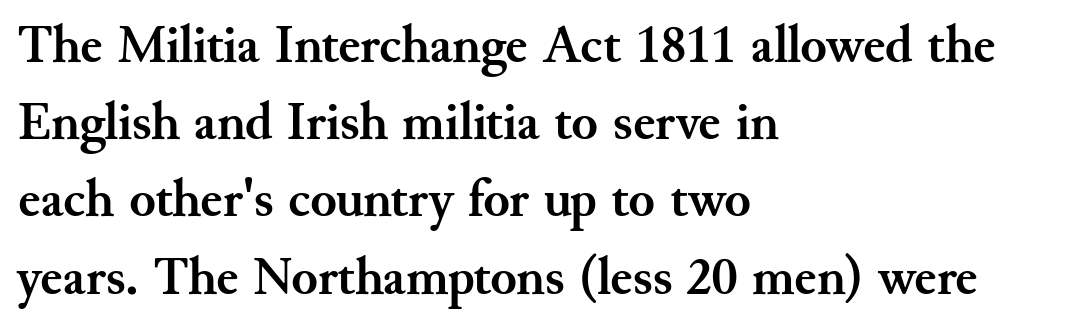
{"serif": "yes", "italic": "no", "bold": "yes", "weight": "semibold", "width": "normal", "stroke_contrast": "medium", "x_height": "small", "monospaced": "no", "underline": "no", "align": "left", "line_spacing": "normal", "line_spacing_ratio": 1.43, "letter_spacing": "normal", "letter_spacing_em": 0.0, "glyph_px": 54}
